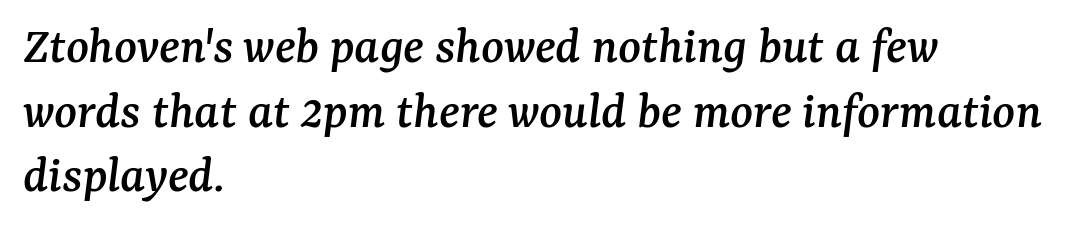
The specimen reads as italic at a glance. The typeface chosen for these lines features serifs. These lines are rendered in a variable-pitch font. The setting favours the left margin, as ordinary paragraphs usually do. Each word holds together tightly as a unit, with standard inter-letter gaps. Decoration check: the copy has no underline.
